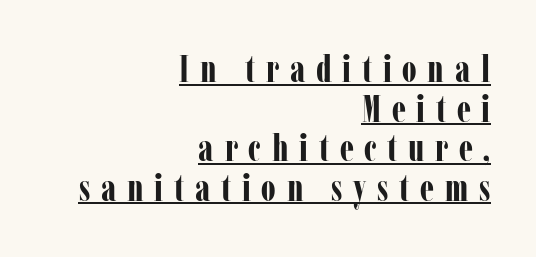
{"serif": "yes", "italic": "no", "bold": "yes", "weight": "bold", "width": "condensed", "stroke_contrast": "low", "x_height": "medium", "monospaced": "no", "underline": "yes", "align": "right", "line_spacing": "tight", "line_spacing_ratio": 1.07, "letter_spacing": "wide", "letter_spacing_em": 0.29, "glyph_px": 37}
